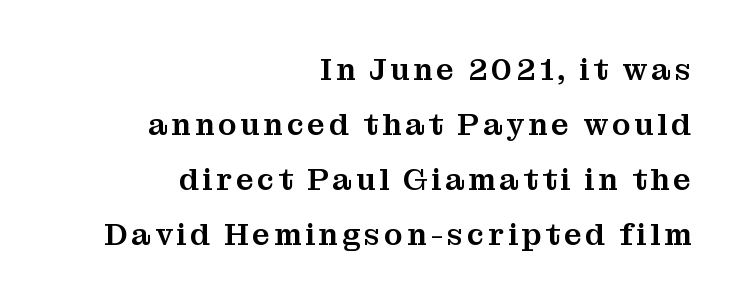
The rag falls on the left side of this text block. Check the space under the baseline: it is left empty. If you drew a line through each stem, it would be perfectly vertical. Does the type have serifs? Yes, each stem ends in a small foot. Think of a printed novel: that variable character pitch is what you see here.
